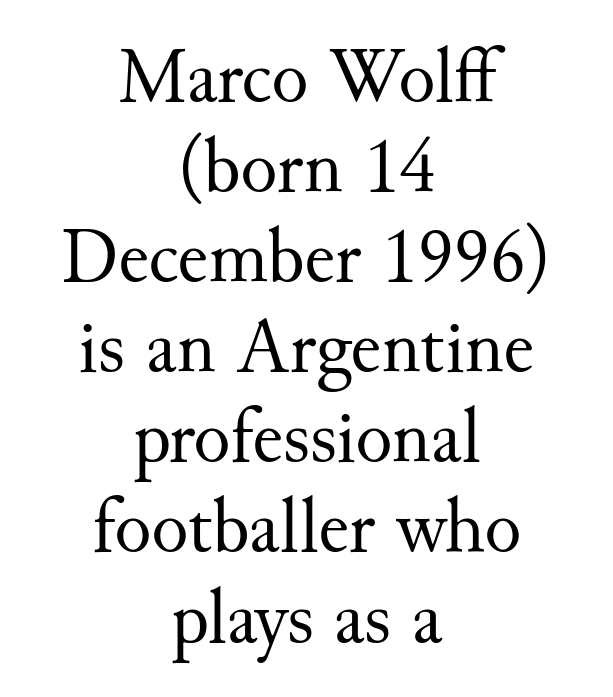
Q: Is the text bold? A: No.
Q: Is the text italic (slanted)? A: No, it is upright.
Q: Is the typeface a serif or a sans-serif typeface? A: Serif.
Q: Is the text underlined? A: No.
Q: How is the paragraph aligned? A: Centered.
Q: Is the spacing between letters normal or unusually wide? A: Normal.
Q: Width (condensed, normal, or wide)? A: Normal.
Q: Stroke contrast? A: Medium.
Q: x-height? A: Small.
Q: Monospaced? A: No.
